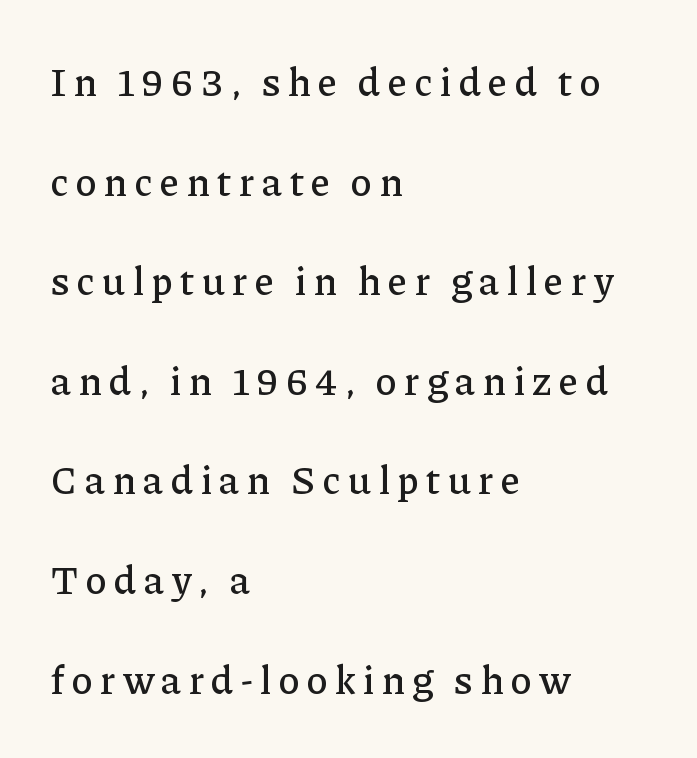
The image shows 40 px serif type, upright; set left-aligned, loose line spacing (2.49x), not underlined; low stroke contrast and a medium x-height.
